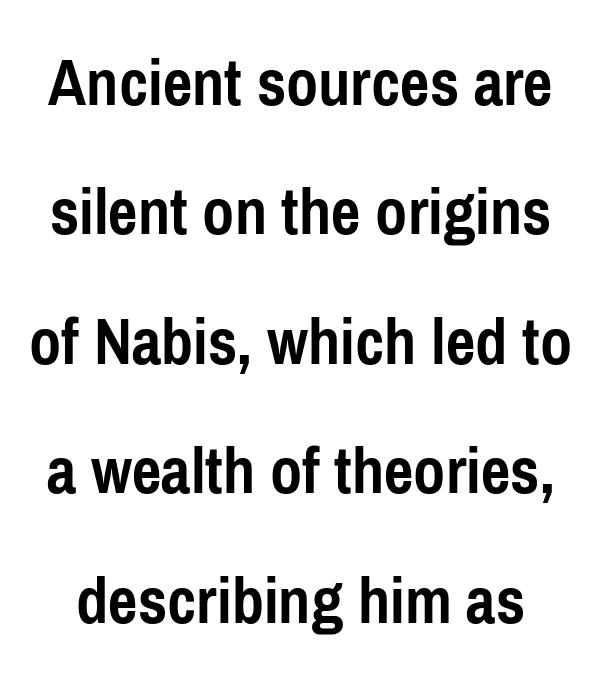
{"serif": "no", "italic": "no", "bold": "yes", "weight": "semibold", "width": "condensed", "stroke_contrast": "low", "x_height": "medium", "monospaced": "no", "underline": "no", "line_spacing_ratio": 1.85, "letter_spacing": "normal", "letter_spacing_em": 0.0, "glyph_px": 70}
